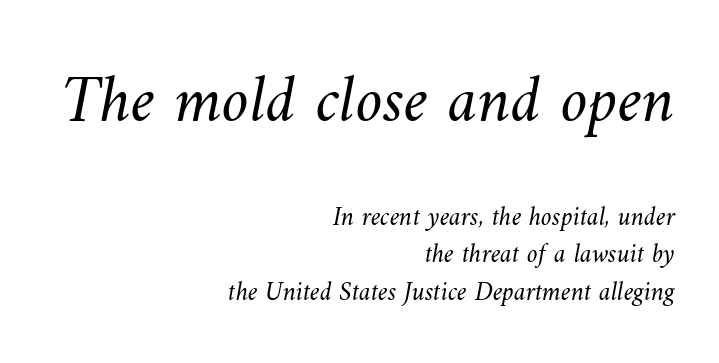
Which margin do the lines hug? The right one — the left edge is uneven. Character widths vary here, with narrow letters taking less room than wide ones. Interline gaps are of average width in this sample. Lines of text with bare space underneath. Observe the ordinary spacing: letters are neighbours, not strangers. On a weight scale, this lands at 450 or below.
